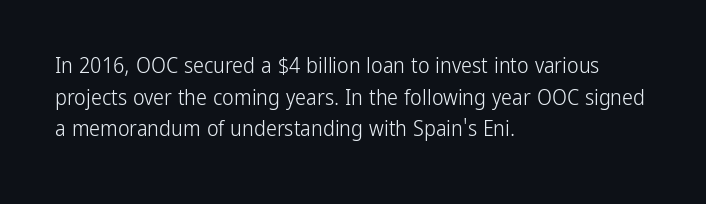
Ordinary non-slanted type is in use. Whoever set this chose a conventional vertical rhythm. Nothing unusual about the tracking: characters are spaced as the font intends. Every row of glyphs begins at an identical x-position on the left.
